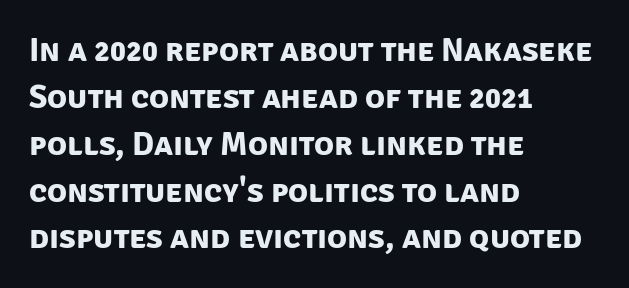
The image shows 33 px bold sans-serif type; set left-aligned, normal line spacing (1.42x), normal letter spacing, not underlined; low stroke contrast and a large x-height.
